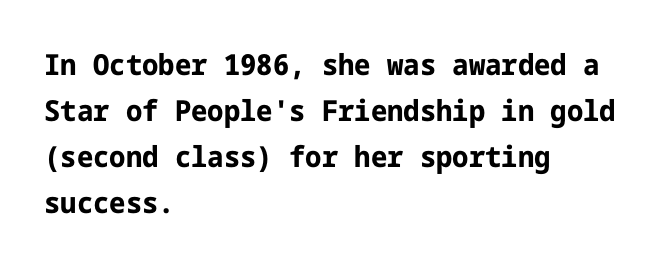
No extra tracking has been applied to these lines. The ragged edge is on the right, which tells us the setting is flush left. Designer's note — italics off, roman on. Examine the stroke ends and you'll find no serifs. Baseline-to-baseline distance is the conventional proportion of letter height.
